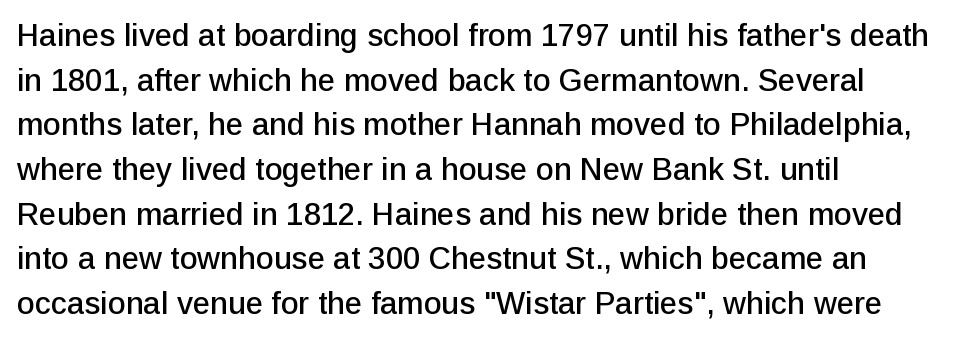
Each word holds together tightly as a unit, with standard inter-letter gaps. The face used here is proportionally spaced, like ordinary book or web type. The typesetter chose a ragged-right arrangement here. The designer left line spacing at the default. Type without underlining.
